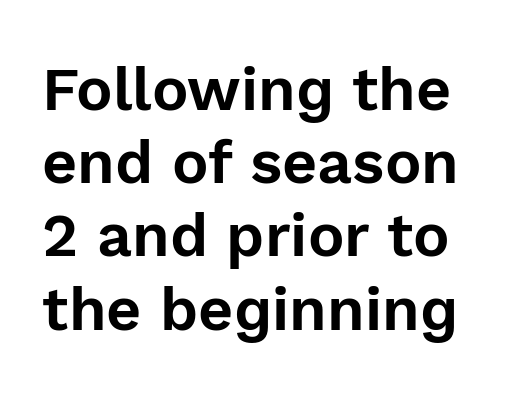
Q: Is the text italic (slanted)? A: No, it is upright.
Q: Is the typeface a serif or a sans-serif typeface? A: Sans-serif.
Q: Is the text underlined? A: No.
Q: Is the spacing between letters normal or unusually wide? A: Normal.
Q: Width (condensed, normal, or wide)? A: Normal.
Q: x-height? A: Medium.
Q: Monospaced? A: No.
